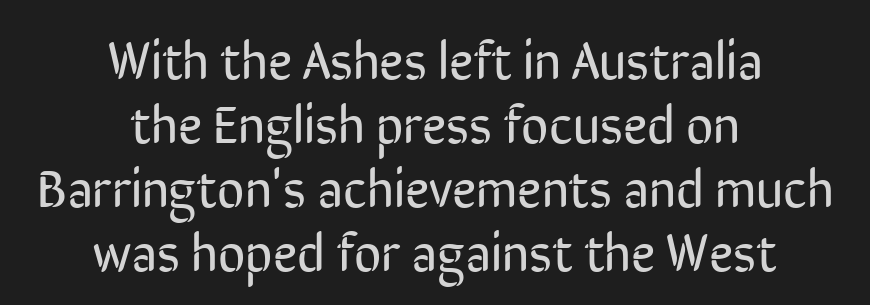
{"serif": "no", "italic": "no", "bold": "no", "weight": "regular", "width": "condensed", "stroke_contrast": "low", "x_height": "medium", "monospaced": "no", "underline": "no", "align": "center", "line_spacing_ratio": 1.21, "letter_spacing": "normal", "letter_spacing_em": 0.0, "glyph_px": 53}
